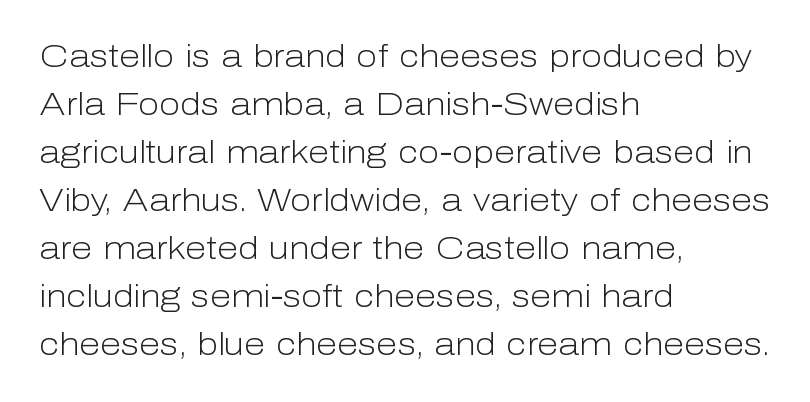
Posture: straight, roman, zero tilt. Is this a heavy cut? Hardly; it is regular or lighter. The passage shown is not underscored anywhere. The rows are spaced the way most documents space them. Spacing verdict: proportional, widths tailored to each character. How are the letters spaced? Ordinarily, with no added tracking.
